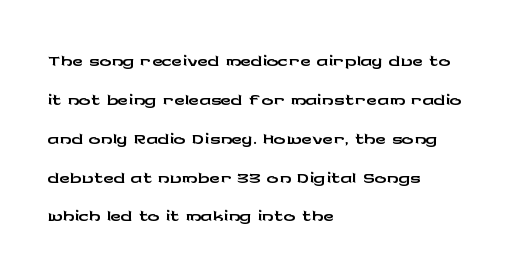
Q: Is the text italic (slanted)? A: No, it is upright.
Q: Is the typeface a serif or a sans-serif typeface? A: Sans-serif.
Q: Is the text underlined? A: No.
Q: How is the paragraph aligned? A: Left-aligned.
Q: Is the spacing between letters normal or unusually wide? A: Normal.
Q: Is the spacing between lines tight, normal or loose? A: Normal.
Q: Width (condensed, normal, or wide)? A: Wide.
Q: Stroke contrast? A: Low.
Q: x-height? A: Medium.
Q: Monospaced? A: No.
